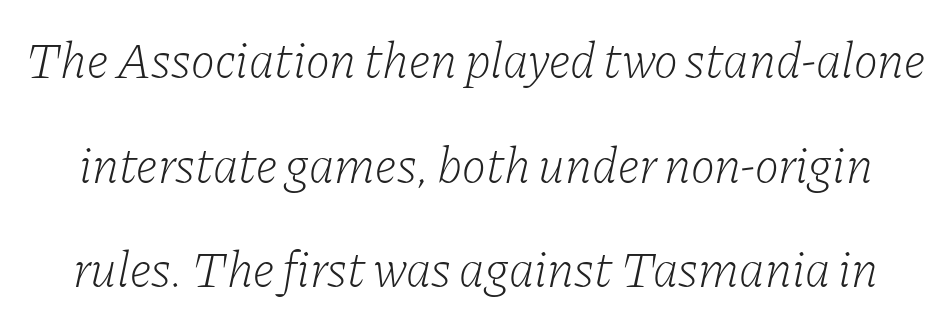
{"serif": "yes", "italic": "yes", "lean": "right", "slant_degrees": 11, "bold": "no", "weight": "light", "width": "normal", "stroke_contrast": "low", "x_height": "medium", "monospaced": "no", "underline": "no", "line_spacing": "loose", "line_spacing_ratio": 2.05, "letter_spacing": "normal", "letter_spacing_em": 0.0, "glyph_px": 51}
